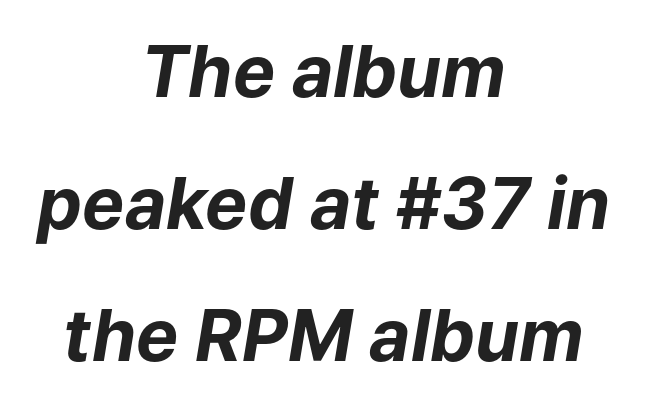
Notice how thick the strokes are: this is what a full bold looks like. Short and long lines alike share a common midpoint. Here the designer chose a conventional face with non-uniform glyph widths. The face used here has a pronounced slope to its letters. Default kerning and tracking; the words read as compact shapes. Bare-footed words on every line.
